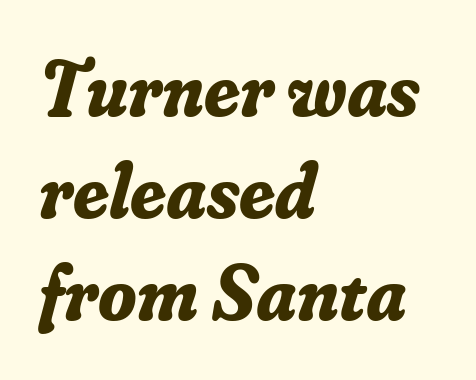
{"serif": "yes", "italic": "yes", "lean": "right", "slant_degrees": 16, "bold": "yes", "weight": "bold", "width": "normal", "stroke_contrast": "low", "x_height": "small", "monospaced": "no", "underline": "no", "align": "left", "line_spacing": "normal", "line_spacing_ratio": 1.31, "letter_spacing": "normal", "letter_spacing_em": 0.0, "glyph_px": 78}
